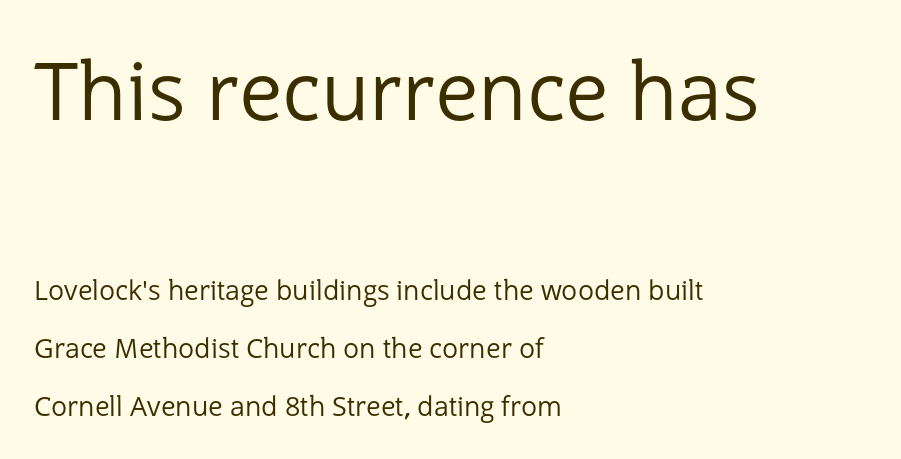
Rows of type keep a wide berth in the vertical direction. Caption: face not bold, strokes unweighted. The gaps between neighbouring characters are ordinary and unremarkable. Casual observation: everything's shoved over to the left. The specimen reads as upright at a glance.
